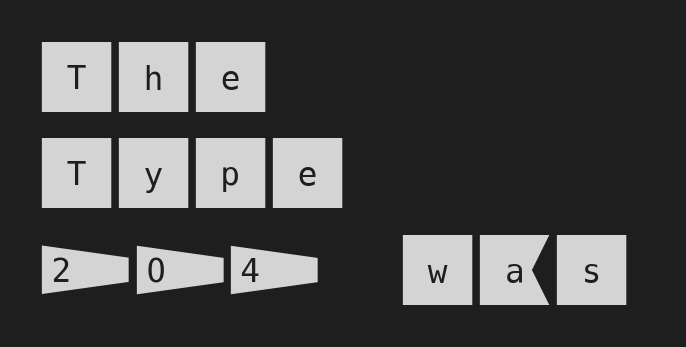
Each word holds together tightly as a unit, with standard inter-letter gaps. The string is rendered with underlining switched off. I'd call this a sans setting — the letters go barefoot. This sample is left-justified, so line endings fall wherever the words run out. The typography opts for an upright posture over an oblique one.
